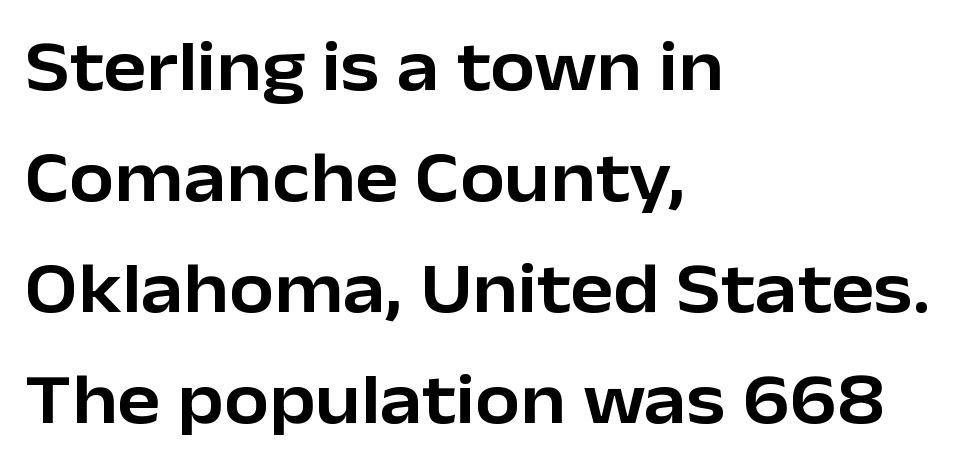
The image shows 72 px sans-serif type, upright; set left-aligned, normal line spacing (1.54x), normal letter spacing, not underlined; low stroke contrast and a medium x-height.
